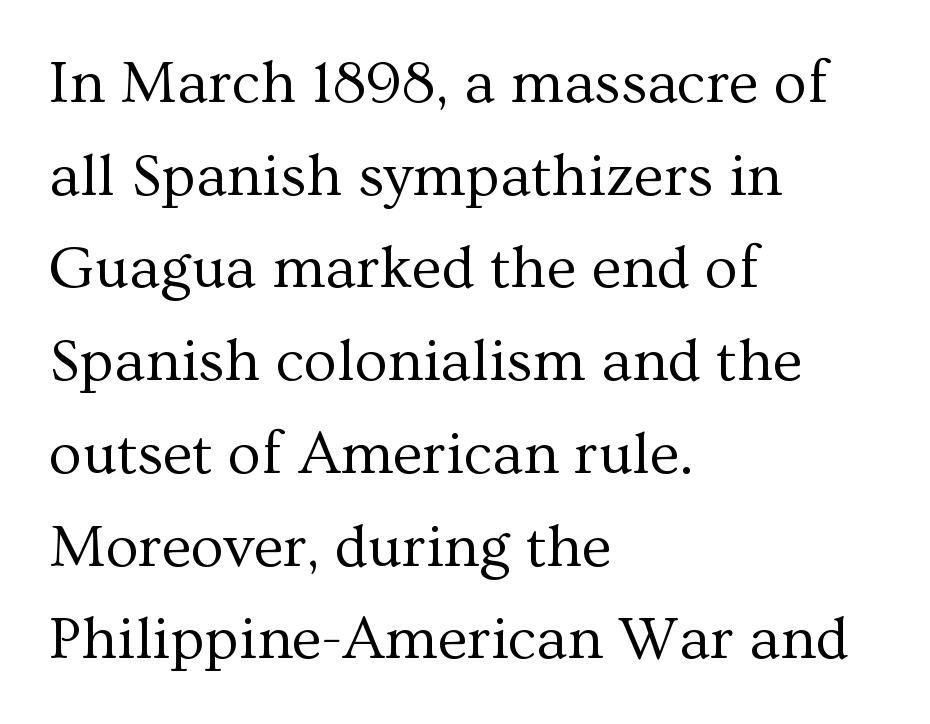
{"serif": "yes", "italic": "no", "bold": "no", "weight": "regular", "width": "normal", "stroke_contrast": "medium", "x_height": "medium", "monospaced": "no", "underline": "no", "align": "left", "line_spacing": "normal", "line_spacing_ratio": 1.52, "letter_spacing": "normal", "letter_spacing_em": 0.0, "glyph_px": 61}
